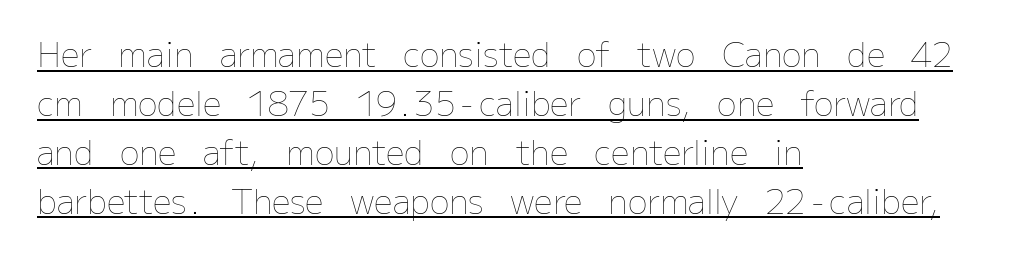
Q: Is the text bold? A: No.
Q: Is the text italic (slanted)? A: No, it is upright.
Q: Is the text underlined? A: Yes.
Q: How is the paragraph aligned? A: Left-aligned.
Q: Is the spacing between letters normal or unusually wide? A: Normal.
Q: Is the spacing between lines tight, normal or loose? A: Normal.
Q: Width (condensed, normal, or wide)? A: Normal.
Q: Stroke contrast? A: Low.
Q: x-height? A: Medium.
Q: Monospaced? A: No.
